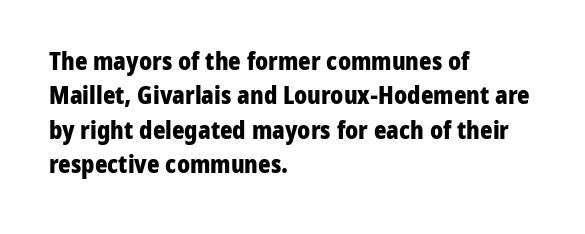
The passage shown is emphatically bold. The space directly below the letters is spotless. Italic? Not at all — the glyphs are vertical. The block of text has a typical density, with ordinary space between rows.
